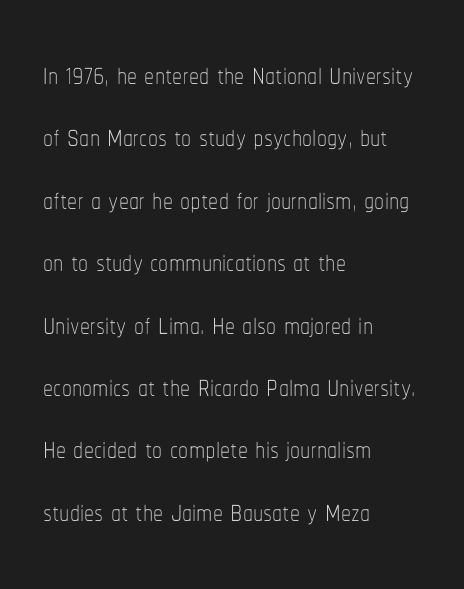
{"italic": "no", "bold": "no", "weight": "thin", "width": "condensed", "stroke_contrast": "low", "x_height": "medium", "monospaced": "no", "underline": "no", "align": "left", "line_spacing": "normal", "line_spacing_ratio": 1.56, "letter_spacing": "normal", "letter_spacing_em": 0.0, "glyph_px": 40}
